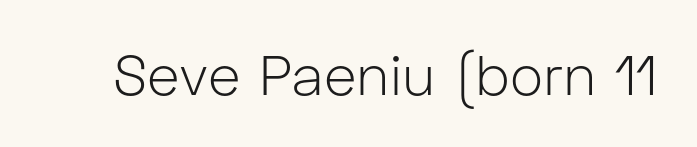
The image shows 56 px light sans-serif type, upright; set normal letter spacing, not underlined; low stroke contrast and a medium x-height.
